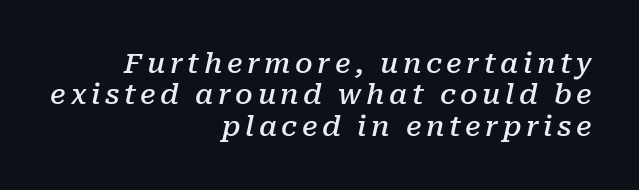
The image shows 28 px semibold serif type, italic (leaning right); set right-aligned, tight line spacing (1.12x), not underlined; low stroke contrast and a medium x-height.
